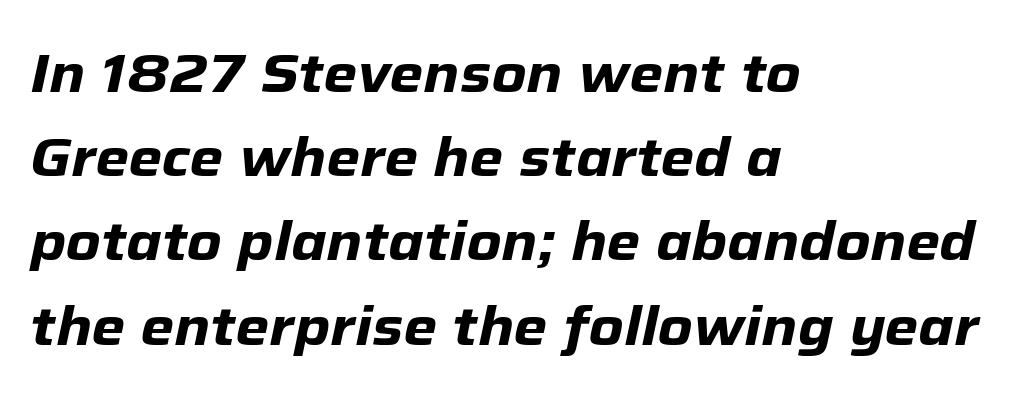
Type without underlining. This sample keeps an unexceptional amount of space between lines. Students, this is bold: see how much ink each stroke carries. Observe the lean: these are italic letterforms.
